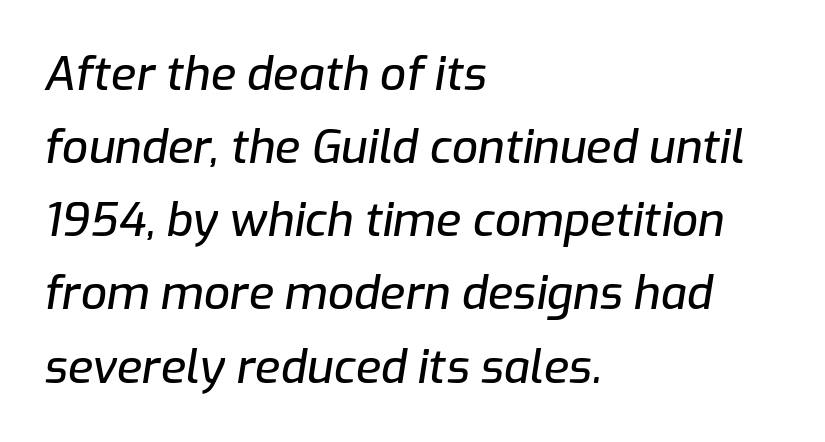
The image shows 46 px text type, italic (leaning right); set left-aligned, normal line spacing (1.59x), normal letter spacing, not underlined; low stroke contrast and a medium x-height.
